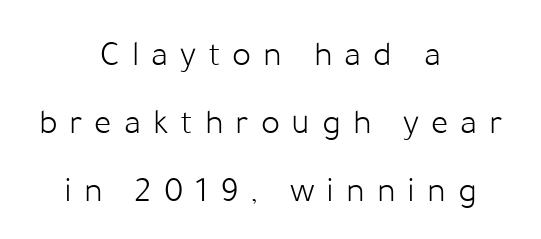
Q: Is the text bold? A: No.
Q: Is the text italic (slanted)? A: No, it is upright.
Q: Is the typeface a serif or a sans-serif typeface? A: Sans-serif.
Q: Is the text underlined? A: No.
Q: How is the paragraph aligned? A: Centered.
Q: Is the spacing between letters normal or unusually wide? A: Unusually wide.
Q: Width (condensed, normal, or wide)? A: Normal.
Q: Stroke contrast? A: Low.
Q: x-height? A: Medium.
Q: Monospaced? A: No.
